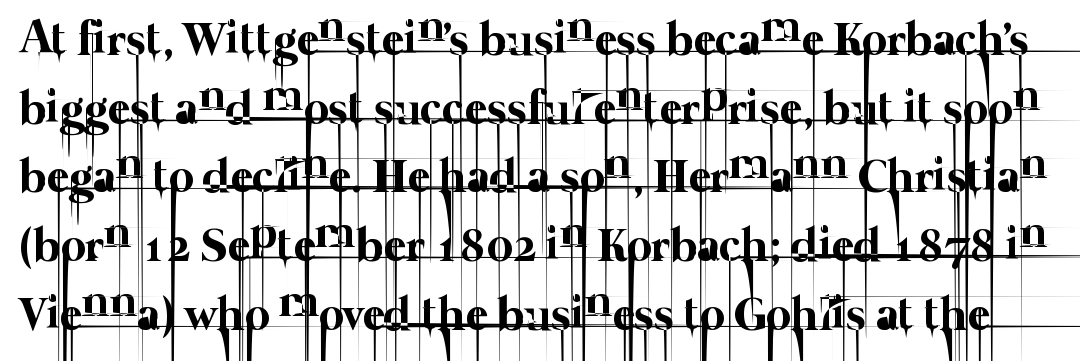
The image shows 48 px thin type; set normal line spacing (1.43x), normal letter spacing, not underlined; low stroke contrast and a medium x-height.
